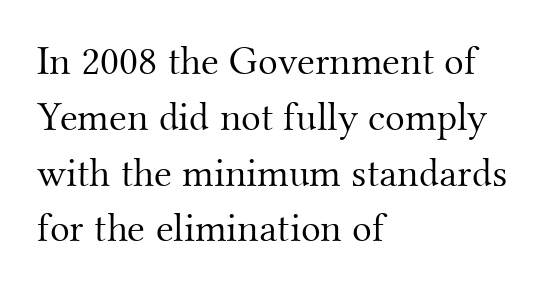
Q: Is the text bold? A: No.
Q: Is the text italic (slanted)? A: No, it is upright.
Q: Is the typeface a serif or a sans-serif typeface? A: Serif.
Q: Is the text underlined? A: No.
Q: How is the paragraph aligned? A: Left-aligned.
Q: Is the spacing between letters normal or unusually wide? A: Normal.
Q: Is the spacing between lines tight, normal or loose? A: Normal.
Q: Width (condensed, normal, or wide)? A: Normal.
Q: Stroke contrast? A: Medium.
Q: x-height? A: Small.
Q: Monospaced? A: No.
